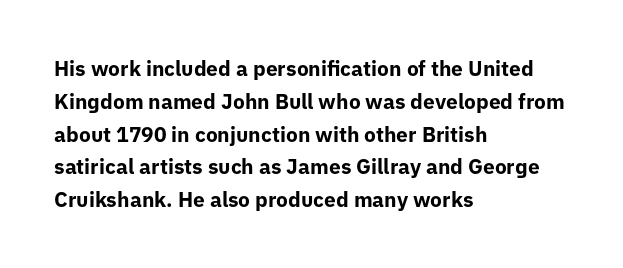
Weight check: bold — yes, fully. This rendering features lettering with no underline. This is the regular roman posture of the typeface. Is there much room between lines? A standard amount, neither cramped nor airy. No extra tracking has been applied to these lines. The rag falls on the right side of this text block.
